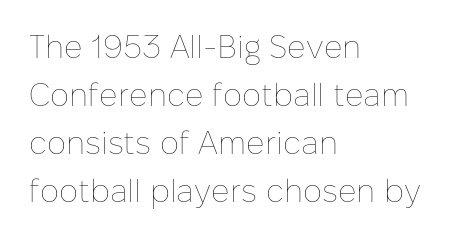
The image shows 32 px thin type, upright; set left-aligned, normal line spacing (1.5x), normal letter spacing, not underlined; low stroke contrast and a medium x-height.
